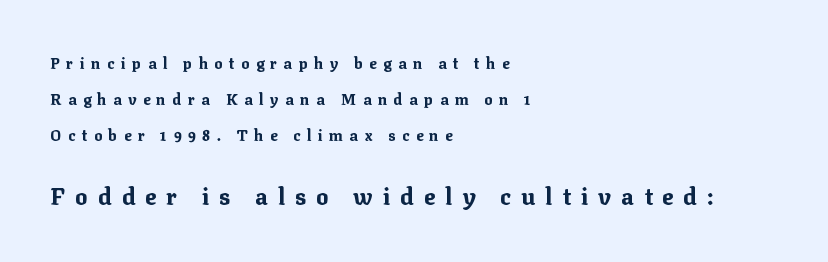
The typesetter chose a ragged-right arrangement here. Compared with typical paragraphs, the rows here are farther apart. Size contrast runs from small at the top to large at the bottom. The specimen reads as upright at a glance. This is heavy type, rendered in bold. Descender tails drop into unmarked territory.
